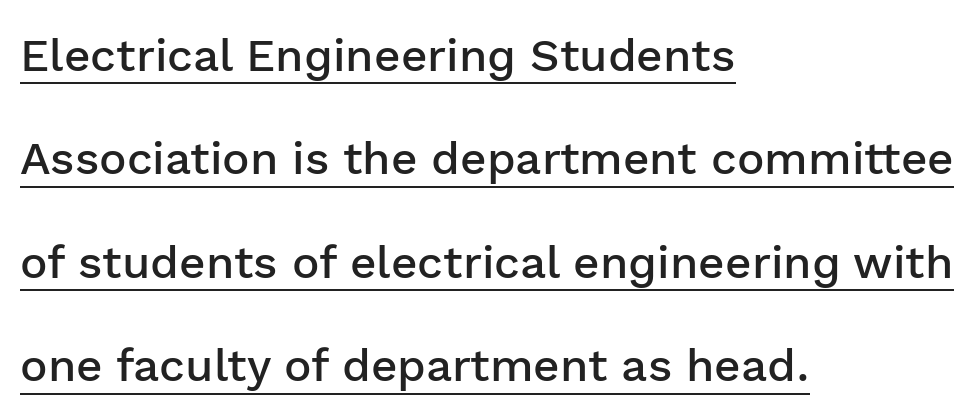
The image shows 46 px semibold sans-serif type, upright; set left-aligned, loose line spacing (2.25x), normal letter spacing, underlined; low stroke contrast and a medium x-height.
